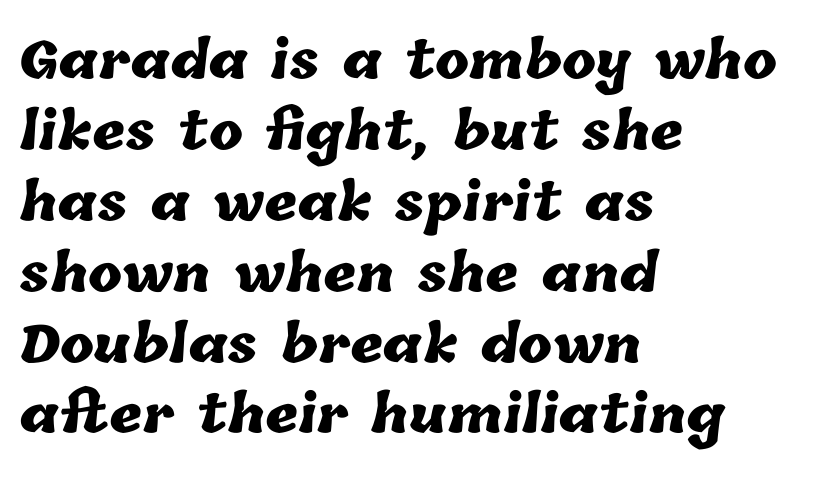
Q: Is the text bold? A: Yes.
Q: Is the text underlined? A: No.
Q: How is the paragraph aligned? A: Left-aligned.
Q: Is the spacing between letters normal or unusually wide? A: Normal.
Q: Is the spacing between lines tight, normal or loose? A: Normal.
Q: Width (condensed, normal, or wide)? A: Normal.
Q: Stroke contrast? A: Low.
Q: x-height? A: Medium.
Q: Monospaced? A: No.
